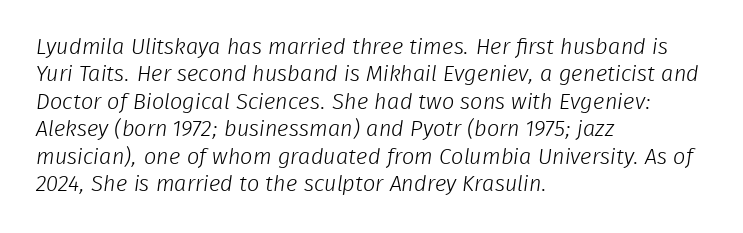
Students, note that the glyphs here touch the page at normal intervals. Honestly, the row spacing looks completely unremarkable. On a weight scale, this lands at 450 or below. Glance below the letters and you will spot only blank space.
